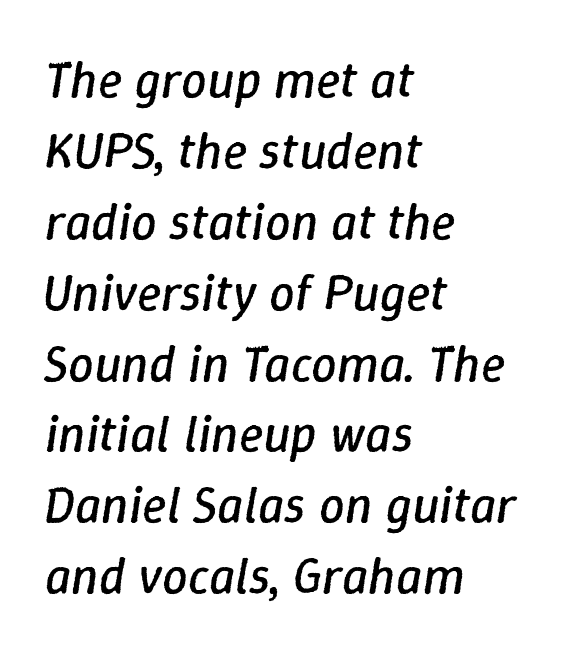
Q: Is the text bold? A: No.
Q: Is the text italic (slanted)? A: Yes, it leans right by about 9 degrees.
Q: Is the text underlined? A: No.
Q: How is the paragraph aligned? A: Left-aligned.
Q: Is the spacing between letters normal or unusually wide? A: Normal.
Q: Is the spacing between lines tight, normal or loose? A: Normal.
Q: Width (condensed, normal, or wide)? A: Normal.
Q: Stroke contrast? A: Low.
Q: x-height? A: Medium.
Q: Monospaced? A: No.
